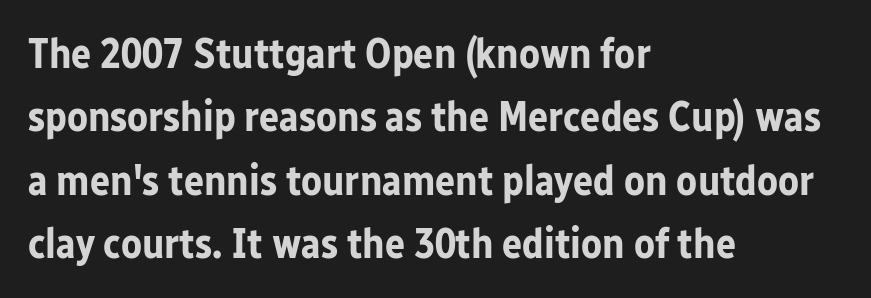
Pretty heavy lettering here — definitely bold. Leading: standard. The compositor pushed each line to the left boundary. Italic? Not at all — the glyphs are vertical. A typesetter would label this face a sans.
